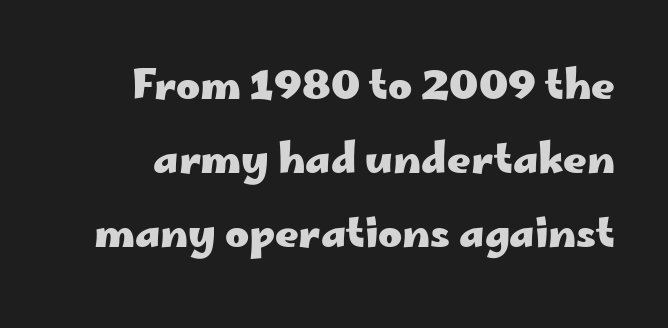
A typesetter would call this zero additional tracking. Character widths vary here, with narrow letters taking less room than wide ones. You can tell it's not italic because the verticals are truly vertical. Examine the stroke ends and you'll find no serifs.
